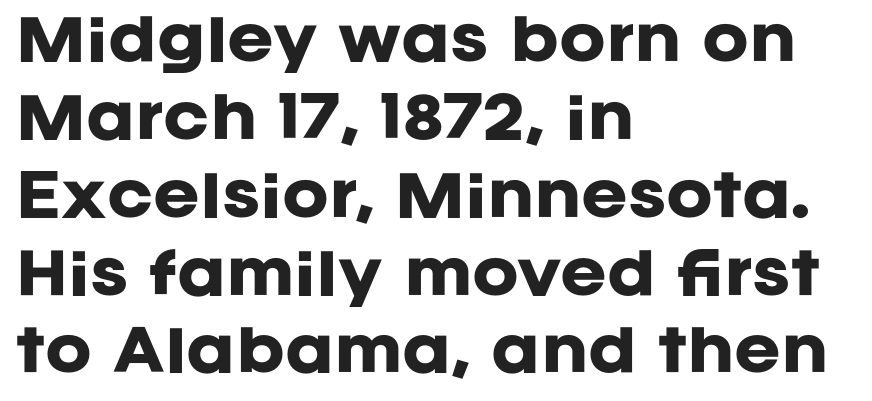
The face used here is rendered with its standard letterfit. The passage shown is not underscored anywhere. Designer's note — italics off, roman on. The line-height multiplier appears to be the usual default. Caption: multi-line text, flush left, ragged right. The rendering uses natural spacing where letterforms have individual widths.
